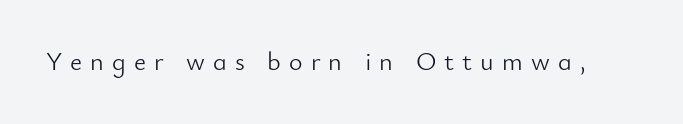
Q: Is the text bold? A: No.
Q: Is the text italic (slanted)? A: No, it is upright.
Q: Is the text underlined? A: No.
Q: Is the spacing between letters normal or unusually wide? A: Unusually wide.
